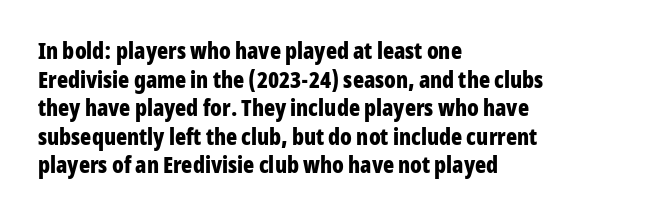
{"italic": "no", "bold": "yes", "underline": "no", "align": "left", "line_spacing_ratio": 1.24, "letter_spacing": "normal", "letter_spacing_em": 0.0, "glyph_px": 23}
